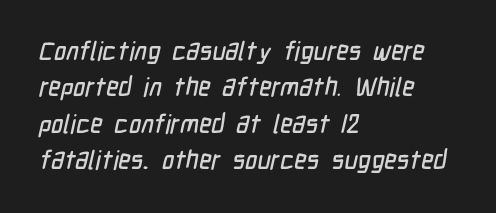
{"underline": "no", "align": "left", "line_spacing": "normal", "line_spacing_ratio": 1.4, "letter_spacing": "normal", "letter_spacing_em": 0.0, "glyph_px": 26}
